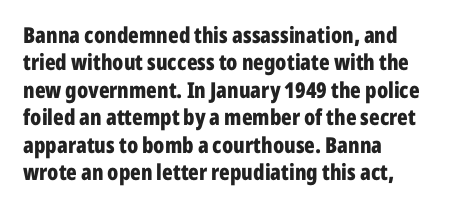
The image shows 22 px bold type, upright; set left-aligned, normal line spacing (1.25x), normal letter spacing, not underlined.
